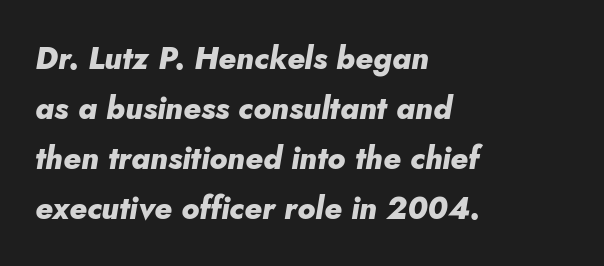
The image shows 31 px heavy type, italic (leaning right); set left-aligned, normal line spacing (1.61x), normal letter spacing, not underlined; low stroke contrast and a small x-height.
